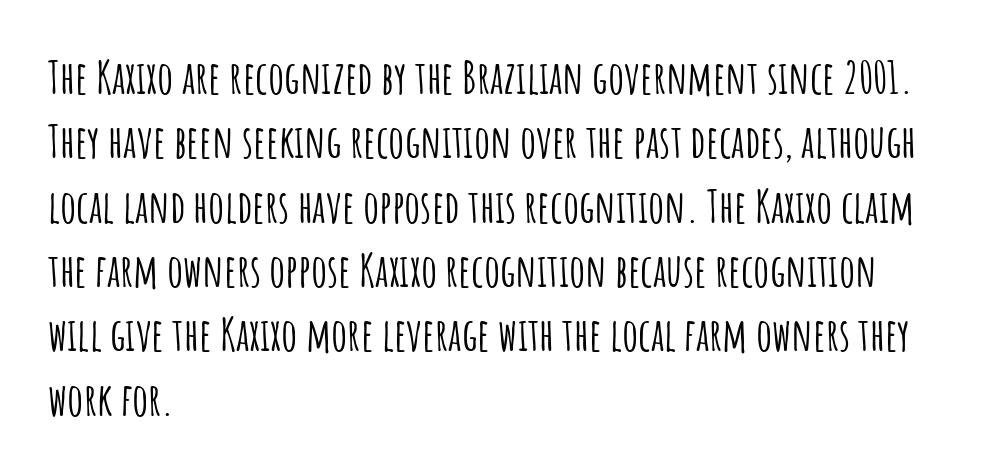
{"serif": "no", "italic": "no", "width": "condensed", "stroke_contrast": "low", "x_height": "large", "monospaced": "no", "underline": "no", "align": "left", "line_spacing": "normal", "line_spacing_ratio": 1.43, "letter_spacing": "normal", "letter_spacing_em": 0.0, "glyph_px": 45}
